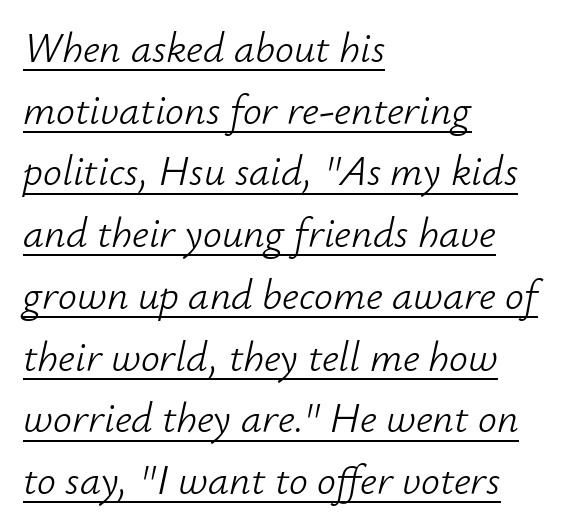
Do the characters align in a grid? No, the font is proportional. Does the lettering tilt? It does — this is italic. The lettering is marked with a stroke running underneath it. Look at the tracking — it's just the regular setting, nothing added. The characters are drawn with everyday or finer stroke widths.
